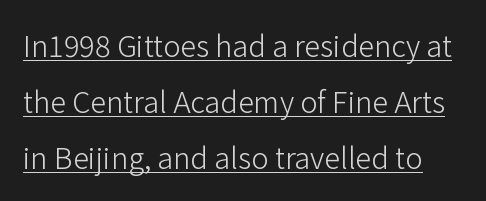
Q: Is the text bold? A: No.
Q: Is the text italic (slanted)? A: No, it is upright.
Q: Is the typeface a serif or a sans-serif typeface? A: Sans-serif.
Q: Is the text underlined? A: Yes.
Q: Is the spacing between letters normal or unusually wide? A: Normal.
Q: Is the spacing between lines tight, normal or loose? A: Loose.
Q: Width (condensed, normal, or wide)? A: Normal.
Q: Stroke contrast? A: Low.
Q: x-height? A: Medium.
Q: Monospaced? A: No.
